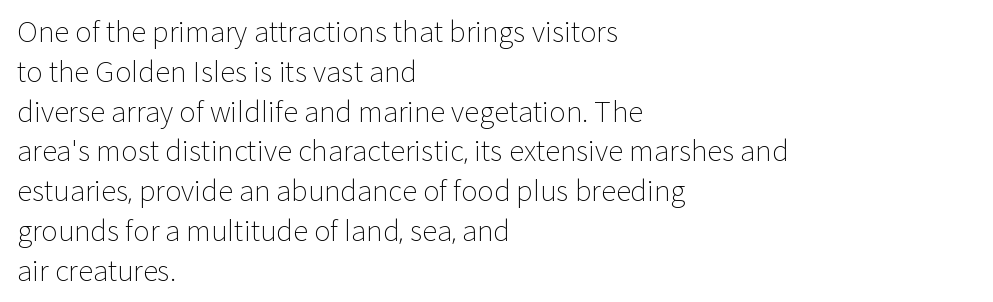
Q: Is the text bold? A: No.
Q: Is the text italic (slanted)? A: No, it is upright.
Q: Is the typeface a serif or a sans-serif typeface? A: Sans-serif.
Q: Is the text underlined? A: No.
Q: How is the paragraph aligned? A: Left-aligned.
Q: Is the spacing between letters normal or unusually wide? A: Normal.
Q: Is the spacing between lines tight, normal or loose? A: Normal.
Q: Width (condensed, normal, or wide)? A: Normal.
Q: Stroke contrast? A: Low.
Q: x-height? A: Medium.
Q: Monospaced? A: No.
